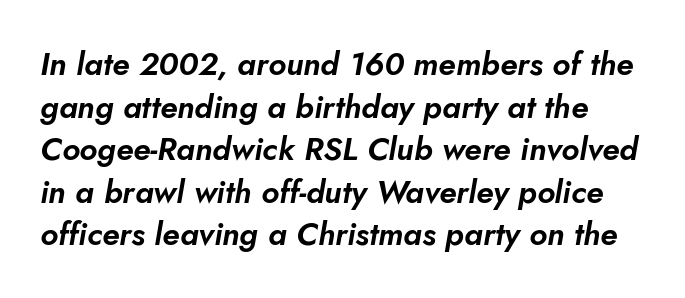
{"italic": "yes", "lean": "right", "slant_degrees": 5, "width": "normal", "stroke_contrast": "low", "x_height": "small", "monospaced": "no", "underline": "no", "line_spacing": "normal", "line_spacing_ratio": 1.33, "letter_spacing": "normal", "letter_spacing_em": 0.0, "glyph_px": 32}
